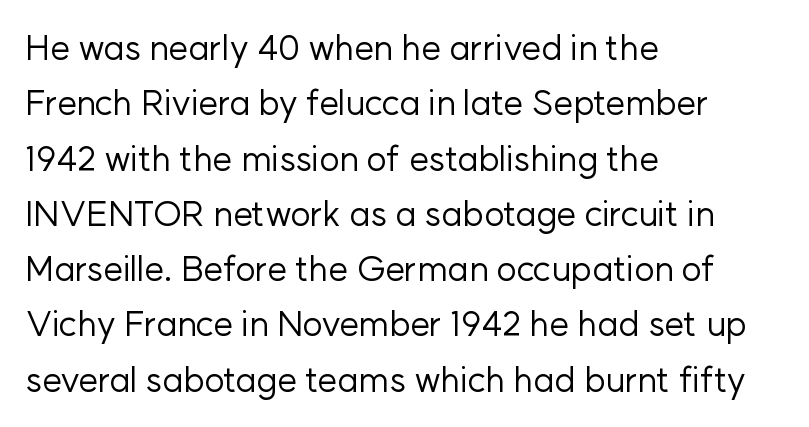
Q: Is the text bold? A: No.
Q: Is the text italic (slanted)? A: No, it is upright.
Q: Is the typeface a serif or a sans-serif typeface? A: Sans-serif.
Q: Is the text underlined? A: No.
Q: How is the paragraph aligned? A: Left-aligned.
Q: Is the spacing between letters normal or unusually wide? A: Normal.
Q: Is the spacing between lines tight, normal or loose? A: Normal.
Q: Width (condensed, normal, or wide)? A: Normal.
Q: Stroke contrast? A: Low.
Q: x-height? A: Medium.
Q: Monospaced? A: No.
